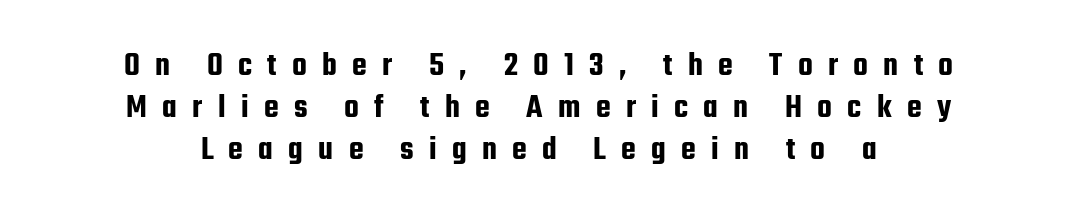
{"serif": "no", "italic": "no", "width": "condensed", "stroke_contrast": "low", "x_height": "medium", "monospaced": "no", "underline": "no", "align": "center", "line_spacing_ratio": 1.24, "letter_spacing": "wide", "letter_spacing_em": 0.45, "glyph_px": 34}
